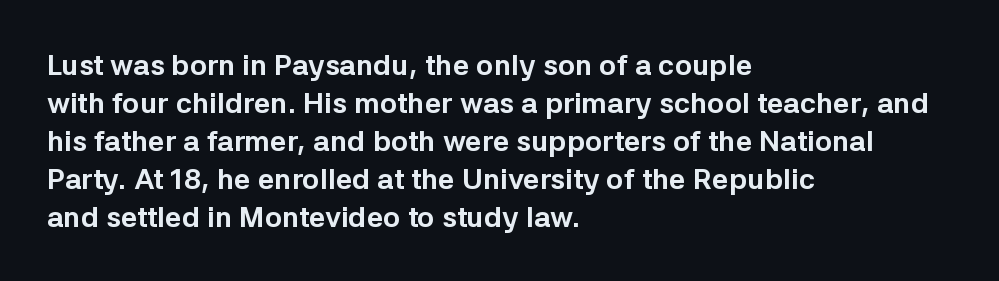
{"serif": "no", "italic": "no", "bold": "yes", "weight": "bold", "width": "normal", "stroke_contrast": "low", "x_height": "medium", "monospaced": "no", "underline": "no", "align": "left", "line_spacing": "normal", "line_spacing_ratio": 1.31, "letter_spacing": "normal", "letter_spacing_em": 0.0, "glyph_px": 29}
